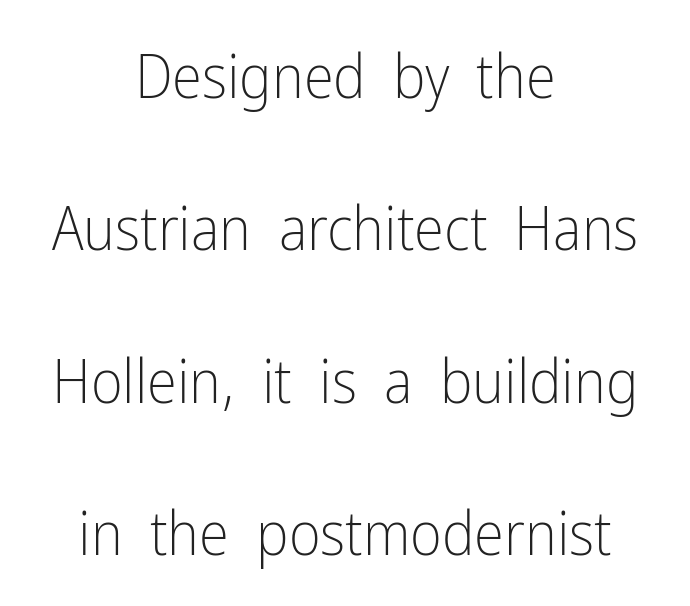
Q: Is the text bold? A: No.
Q: Is the text italic (slanted)? A: No, it is upright.
Q: Is the typeface a serif or a sans-serif typeface? A: Sans-serif.
Q: Is the text underlined? A: No.
Q: How is the paragraph aligned? A: Centered.
Q: Is the spacing between letters normal or unusually wide? A: Normal.
Q: Is the spacing between lines tight, normal or loose? A: Loose.
Q: Width (condensed, normal, or wide)? A: Condensed.
Q: Stroke contrast? A: Low.
Q: x-height? A: Medium.
Q: Monospaced? A: No.
